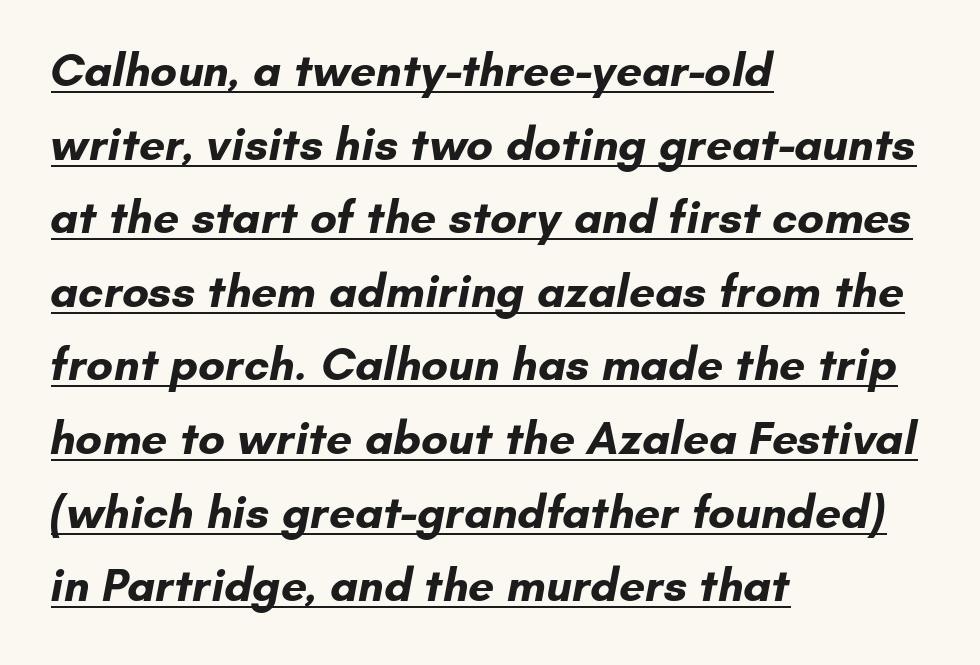
The image shows 46 px bold sans-serif type; set left-aligned, normal line spacing (1.6x), normal letter spacing, underlined; low stroke contrast and a small x-height.
